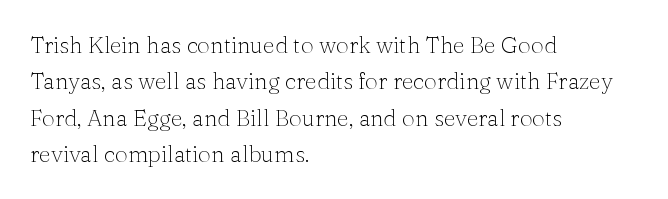
Compared with typical paragraphs, the rows here are spaced about the same. The letterforms sit at book weight or below. Ascenders rise straight up at ninety degrees. The lines are quadded left. Check the space under the baseline: it is left empty. Tracking value appears to be zero — textbook default spacing.
